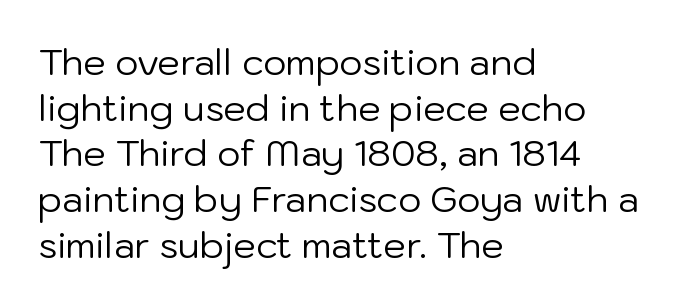
{"serif": "no", "italic": "no", "bold": "no", "weight": "regular", "width": "normal", "stroke_contrast": "low", "x_height": "medium", "monospaced": "no", "underline": "no", "align": "left", "line_spacing": "normal", "line_spacing_ratio": 1.27, "letter_spacing": "normal", "letter_spacing_em": 0.0, "glyph_px": 36}
